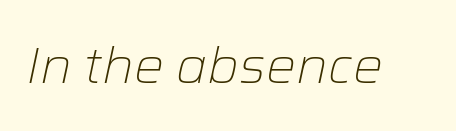
{"italic": "yes", "lean": "right", "slant_degrees": 12, "bold": "no", "weight": "light", "width": "normal", "stroke_contrast": "low", "x_height": "medium", "monospaced": "no", "underline": "no", "letter_spacing": "normal", "letter_spacing_em": 0.0, "glyph_px": 50}
